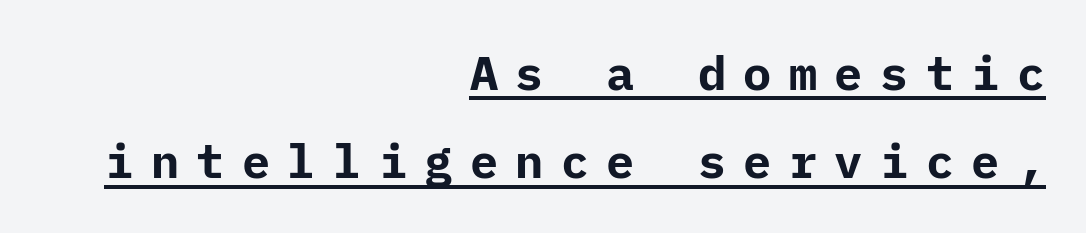
In terms of weight, the rendering is a true, heavy bold. Grotesque or geometric, the face here clearly has no serifs. Is there any slant? The stems are plumb. Teacher's note: observe the even right margin — that is flush-right alignment. Like a heading marked for emphasis, these lines bear an underscore.
